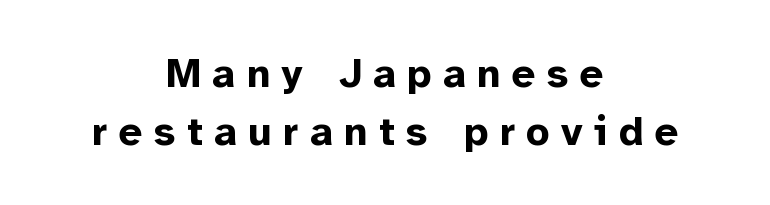
Q: Is the text bold? A: Yes.
Q: Is the text italic (slanted)? A: No, it is upright.
Q: Is the typeface a serif or a sans-serif typeface? A: Sans-serif.
Q: Is the text underlined? A: No.
Q: How is the paragraph aligned? A: Centered.
Q: Is the spacing between letters normal or unusually wide? A: Unusually wide.
Q: Is the spacing between lines tight, normal or loose? A: Normal.
Q: Width (condensed, normal, or wide)? A: Normal.
Q: Stroke contrast? A: Low.
Q: x-height? A: Medium.
Q: Monospaced? A: No.
